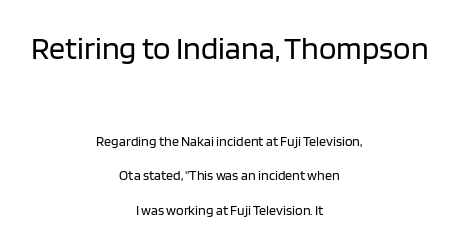
Q: Is the text bold? A: No.
Q: Is the text italic (slanted)? A: No, it is upright.
Q: Is the typeface a serif or a sans-serif typeface? A: Sans-serif.
Q: Is the text underlined? A: No.
Q: How is the paragraph aligned? A: Centered.
Q: Is the spacing between letters normal or unusually wide? A: Normal.
Q: Is the spacing between lines tight, normal or loose? A: Loose.
Q: Which block of text is set in a larger size, the first (top) or the second (bottom)? A: The first (top) one.
Q: Width (condensed, normal, or wide)? A: Normal.
Q: Stroke contrast? A: Low.
Q: x-height? A: Large.
Q: Monospaced? A: No.
